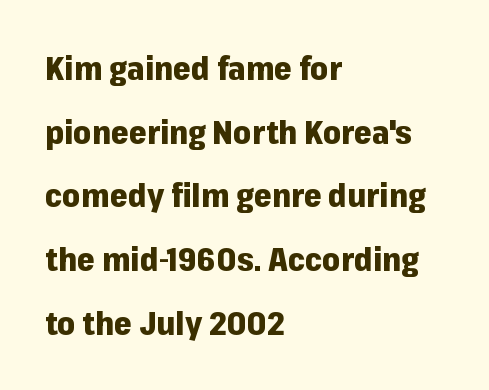
Q: Is the text bold? A: Yes.
Q: Is the text italic (slanted)? A: No, it is upright.
Q: Is the typeface a serif or a sans-serif typeface? A: Sans-serif.
Q: Is the text underlined? A: No.
Q: How is the paragraph aligned? A: Left-aligned.
Q: Is the spacing between letters normal or unusually wide? A: Normal.
Q: Is the spacing between lines tight, normal or loose? A: Loose.
Q: Width (condensed, normal, or wide)? A: Normal.
Q: Stroke contrast? A: Low.
Q: x-height? A: Medium.
Q: Monospaced? A: No.
